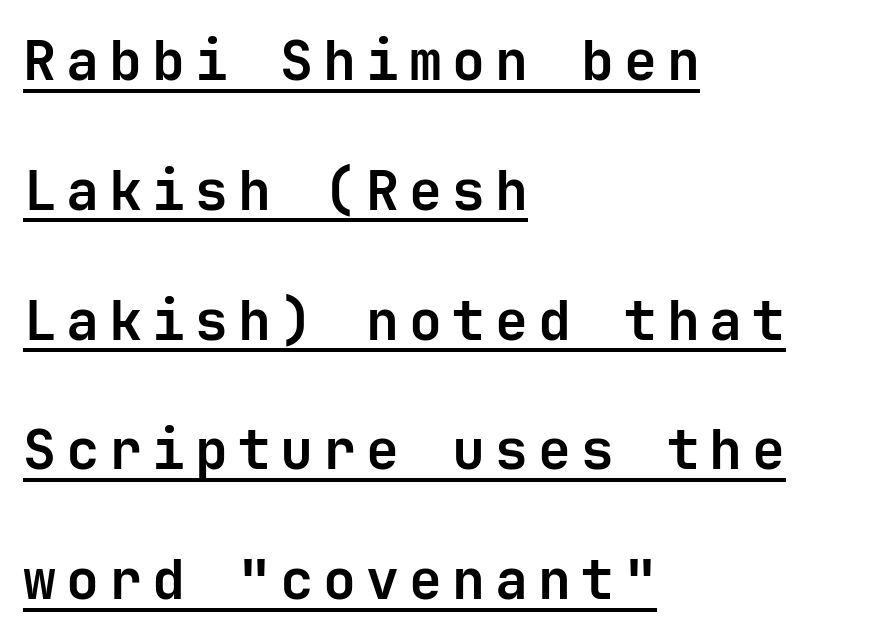
These characters rest on top of a visible drawn line. Characters remain perfectly vertical along every line. Honestly, the rows look like they've been pulled way apart. Visually the block forms a straight wall on the left and a jagged coastline on the right. Heavy-handed strokes throughout: this text is bold.
